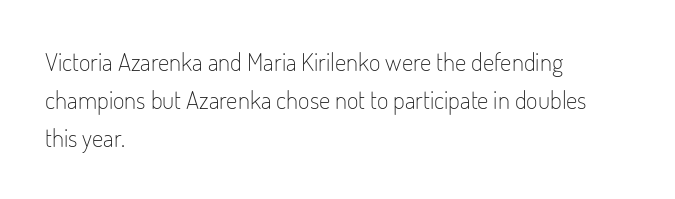
The image shows 25 px text type, upright; set left-aligned, normal line spacing (1.53x), normal letter spacing, not underlined.
